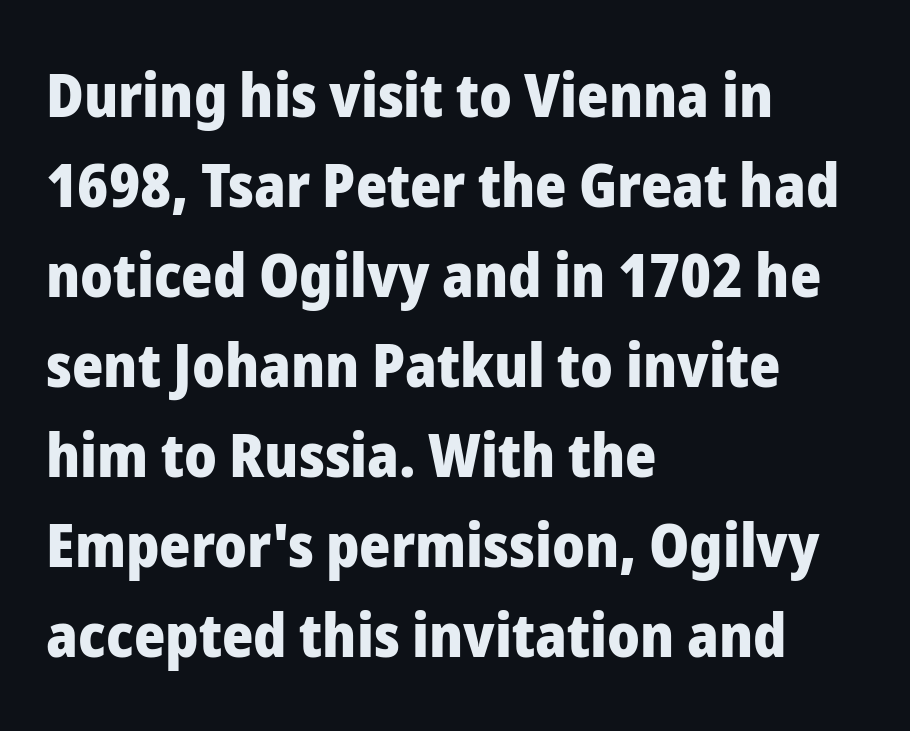
{"serif": "no", "italic": "no", "bold": "yes", "weight": "heavy", "width": "normal", "stroke_contrast": "low", "x_height": "medium", "monospaced": "no", "underline": "no", "align": "left", "line_spacing": "normal", "line_spacing_ratio": 1.5, "letter_spacing": "normal", "letter_spacing_em": 0.0, "glyph_px": 60}
